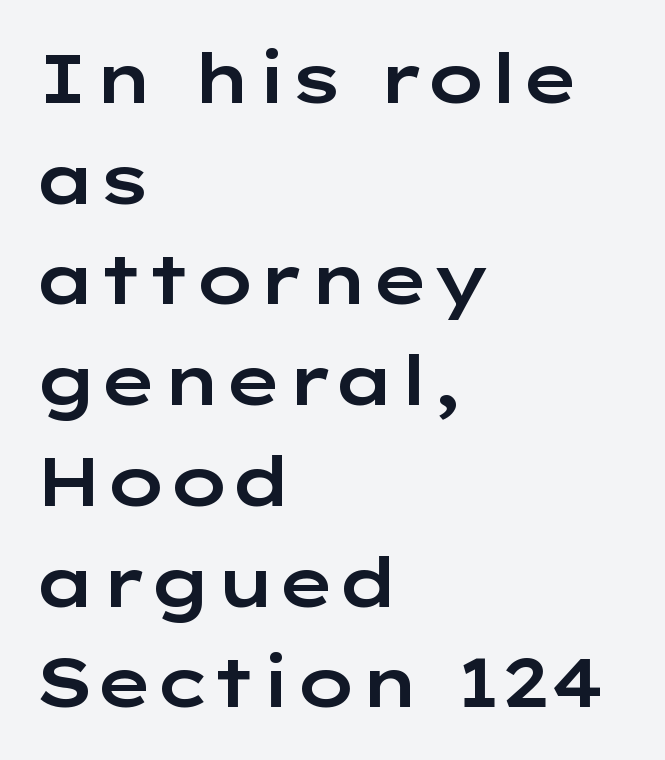
The image shows 69 px wide sans-serif type, upright; set left-aligned, normal line spacing (1.46x), normal letter spacing, not underlined; low stroke contrast and a medium x-height.
